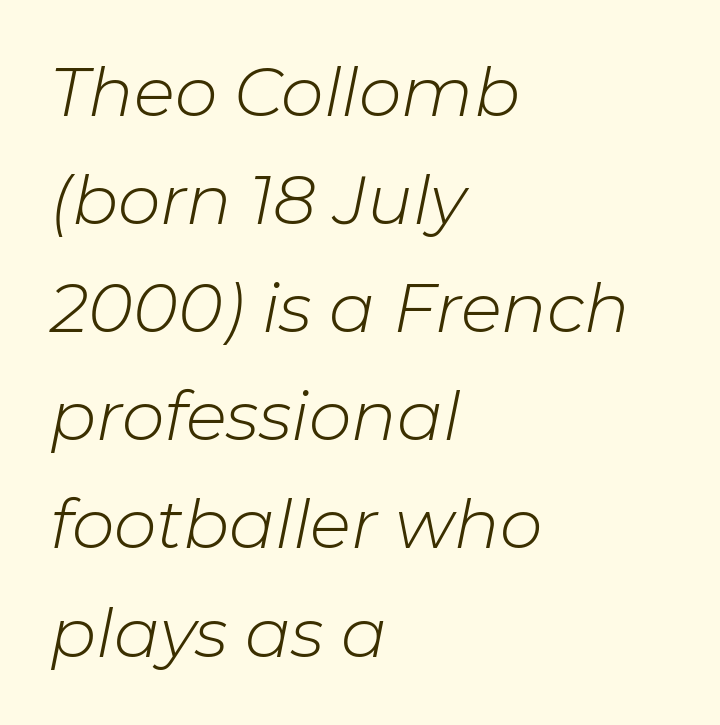
Character widths vary here, with narrow letters taking less room than wide ones. Ink coverage per letter is moderate at most. These lines sit exactly where default settings would place them. Here the glyphs are tracked normally, forming tight word shapes.
